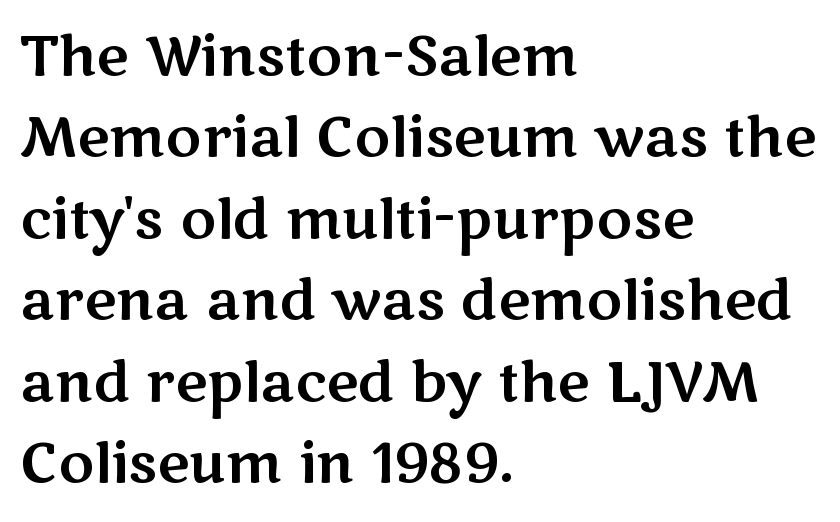
The image shows 55 px wide sans-serif type, upright; set left-aligned, normal line spacing (1.48x), normal letter spacing, not underlined; medium stroke contrast and a medium x-height.
